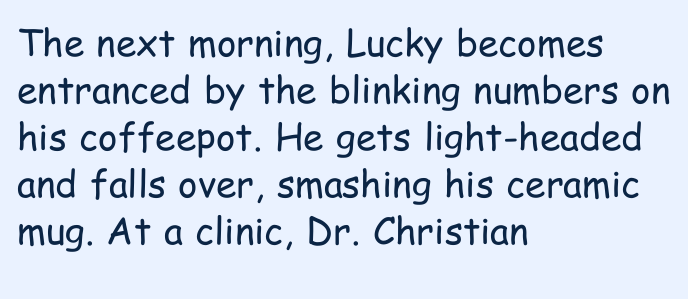
The image shows 37 px regular-weight, condensed sans-serif type, upright; set left-aligned, normal line spacing (1.27x), normal letter spacing, not underlined; low stroke contrast and a medium x-height.
